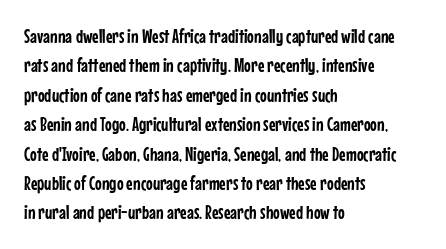
{"italic": "no", "underline": "no", "align": "left", "line_spacing": "normal", "line_spacing_ratio": 1.47, "letter_spacing": "normal", "letter_spacing_em": 0.0, "glyph_px": 20}
